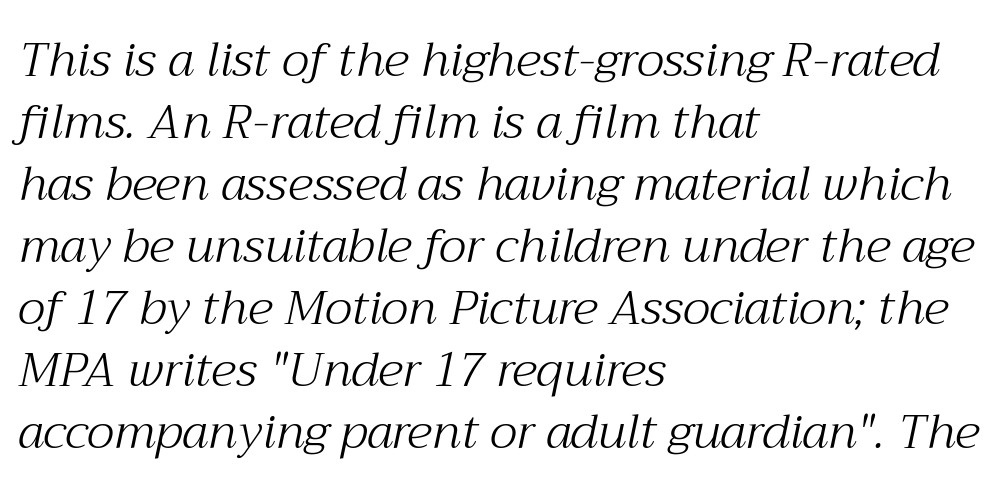
Q: Is the text bold? A: No.
Q: Is the text italic (slanted)? A: Yes, it leans right by about 12 degrees.
Q: Is the typeface a serif or a sans-serif typeface? A: Serif.
Q: Is the text underlined? A: No.
Q: How is the paragraph aligned? A: Left-aligned.
Q: Is the spacing between letters normal or unusually wide? A: Normal.
Q: Is the spacing between lines tight, normal or loose? A: Normal.
Q: Width (condensed, normal, or wide)? A: Normal.
Q: Stroke contrast? A: Medium.
Q: x-height? A: Medium.
Q: Monospaced? A: No.
